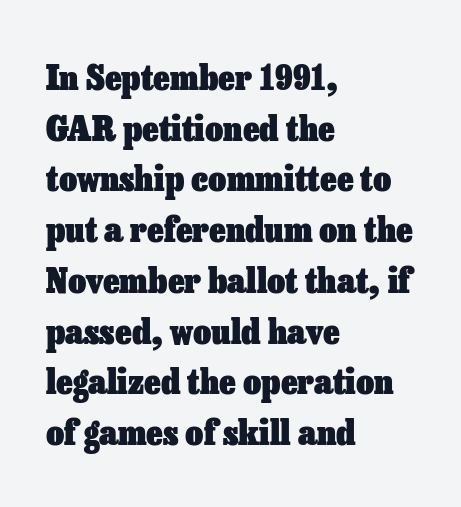
{"italic": "no", "bold": "yes", "weight": "heavy", "width": "normal", "stroke_contrast": "low", "x_height": "medium", "monospaced": "no", "underline": "no", "align": "left", "line_spacing": "normal", "line_spacing_ratio": 1.45, "letter_spacing": "normal", "letter_spacing_em": 0.0, "glyph_px": 35}
